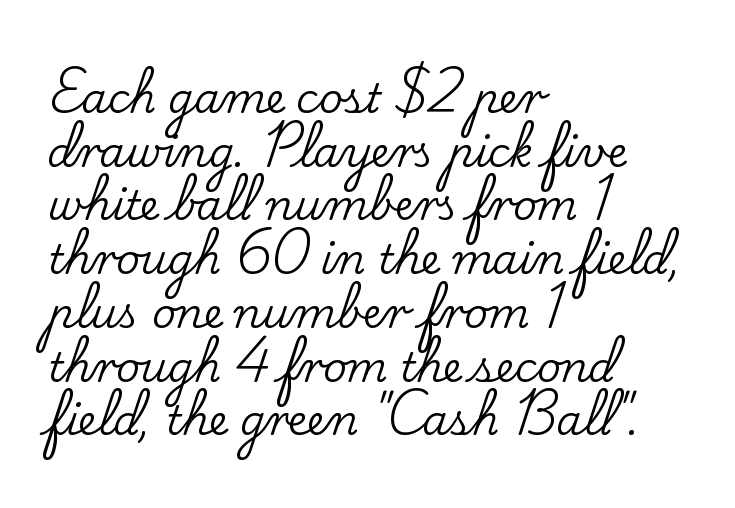
The image shows 41 px serif type; set left-aligned, normal line spacing (1.31x), normal letter spacing, not underlined; low stroke contrast and a small x-height.
